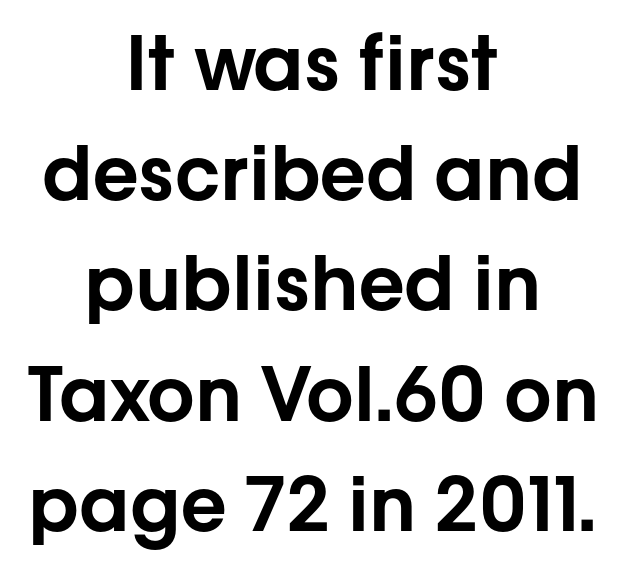
The image shows 75 px sans-serif type, upright; set centered, normal line spacing (1.47x), normal letter spacing, not underlined; low stroke contrast and a medium x-height.
